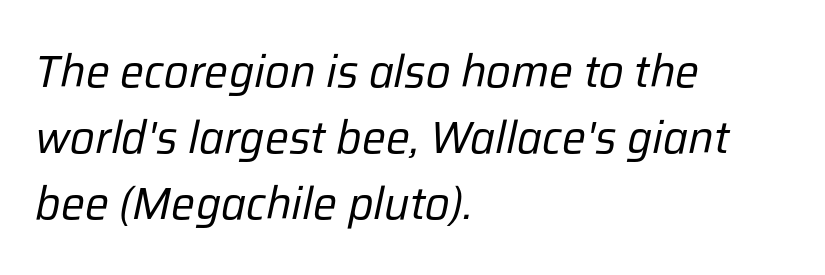
{"italic": "yes", "lean": "right", "slant_degrees": 12, "bold": "no", "weight": "regular", "width": "normal", "stroke_contrast": "low", "x_height": "medium", "monospaced": "no", "underline": "no", "align": "left", "line_spacing": "normal", "line_spacing_ratio": 1.47, "letter_spacing": "normal", "letter_spacing_em": 0.0, "glyph_px": 45}
